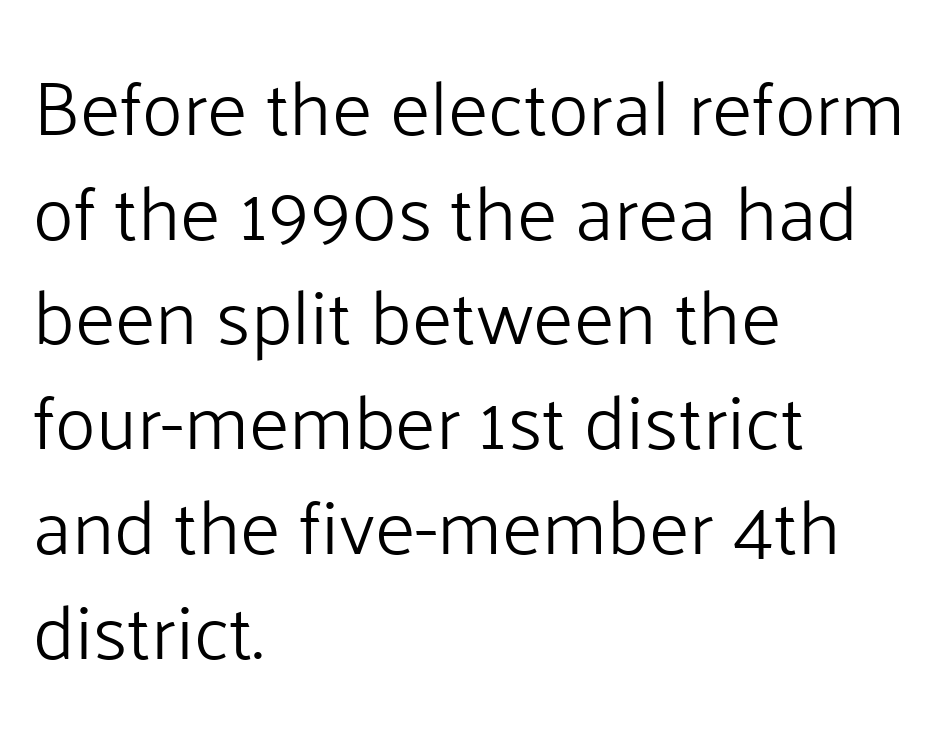
Q: Is the text bold? A: No.
Q: Is the text italic (slanted)? A: No, it is upright.
Q: Is the typeface a serif or a sans-serif typeface? A: Sans-serif.
Q: Is the text underlined? A: No.
Q: How is the paragraph aligned? A: Left-aligned.
Q: Is the spacing between letters normal or unusually wide? A: Normal.
Q: Is the spacing between lines tight, normal or loose? A: Normal.
Q: Width (condensed, normal, or wide)? A: Normal.
Q: Stroke contrast? A: Low.
Q: x-height? A: Medium.
Q: Monospaced? A: No.
